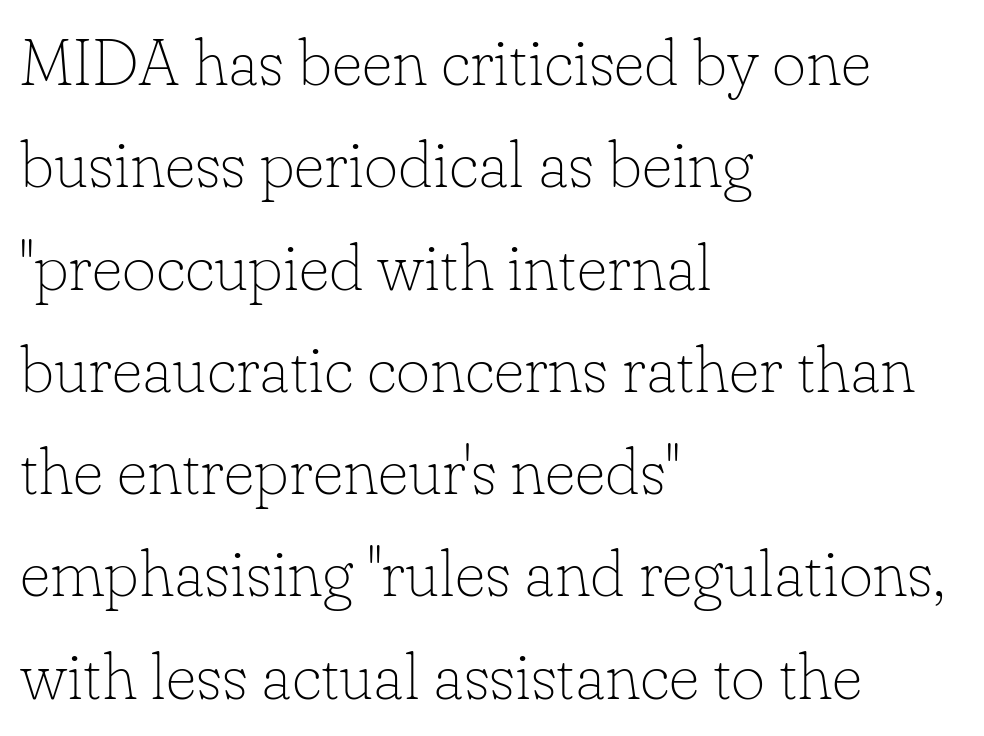
The image shows 66 px thin serif type, upright; set left-aligned, normal line spacing (1.55x), normal letter spacing, not underlined; low stroke contrast and a small x-height.
